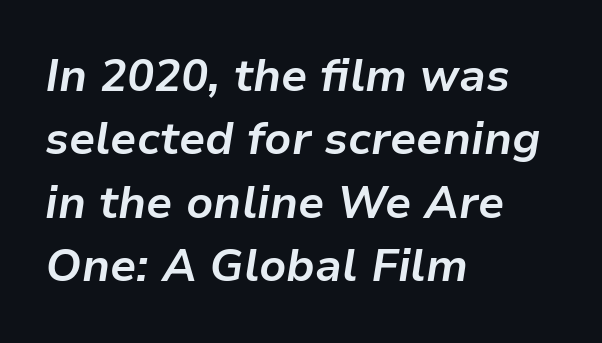
{"italic": "yes", "lean": "right", "slant_degrees": 9, "bold": "yes", "weight": "bold", "width": "normal", "stroke_contrast": "low", "x_height": "medium", "monospaced": "no", "underline": "no", "align": "left", "line_spacing": "normal", "line_spacing_ratio": 1.41, "letter_spacing": "normal", "letter_spacing_em": 0.0, "glyph_px": 45}
